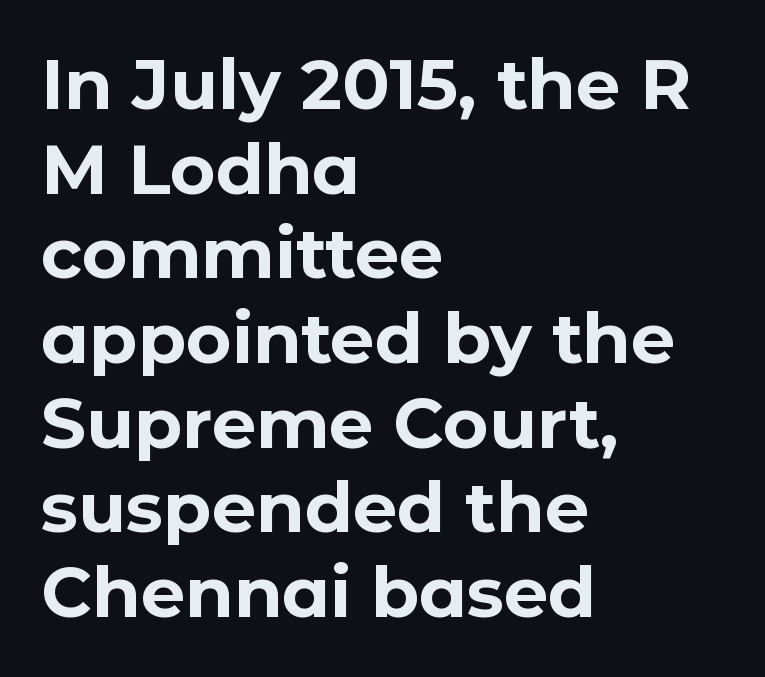
Every row of glyphs begins at an identical x-position on the left. Heavy-handed strokes throughout: this text is bold. Letters rest on an invisible, unmarked baseline. Each letter keeps its own natural width here, so spacing adapts to shape. The face used here is a sans, in the tradition of grotesques and geometrics. These lines were composed using upright roman letters.
